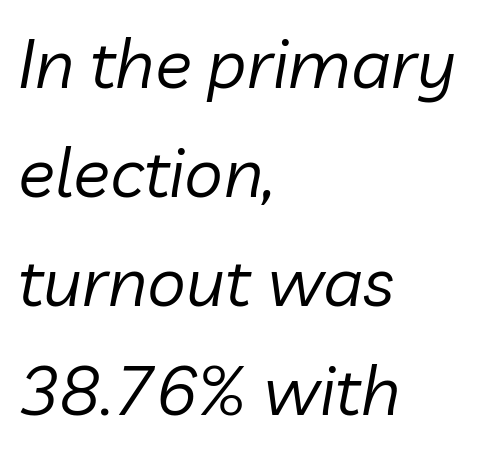
{"italic": "yes", "lean": "right", "slant_degrees": 10, "bold": "no", "weight": "regular", "width": "normal", "stroke_contrast": "low", "x_height": "medium", "monospaced": "no", "underline": "no", "align": "left", "line_spacing": "normal", "line_spacing_ratio": 1.58, "letter_spacing": "normal", "letter_spacing_em": 0.0, "glyph_px": 69}
